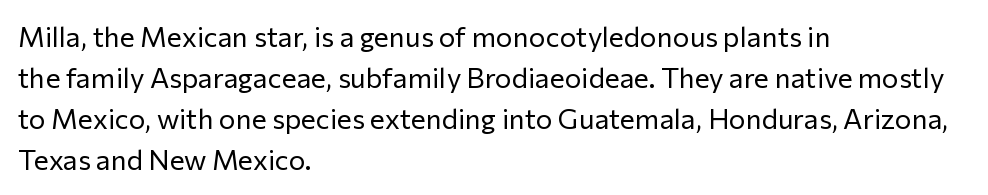
{"serif": "no", "italic": "no", "bold": "no", "weight": "regular", "width": "normal", "stroke_contrast": "low", "x_height": "medium", "monospaced": "no", "underline": "no", "align": "left", "line_spacing": "normal", "line_spacing_ratio": 1.47, "letter_spacing": "normal", "letter_spacing_em": 0.0, "glyph_px": 28}
